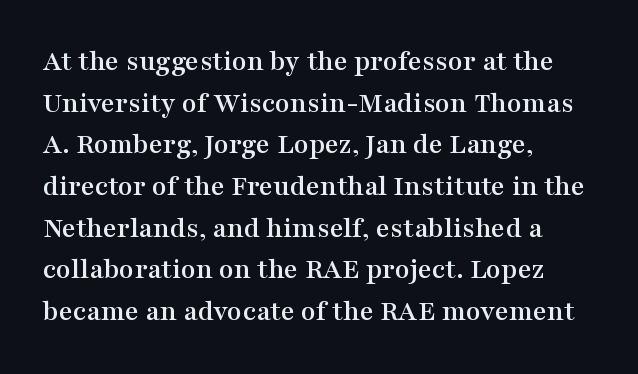
The image shows 30 px wide serif type, upright; set left-aligned, normal line spacing (1.39x), normal letter spacing, not underlined; medium stroke contrast and a medium x-height.
